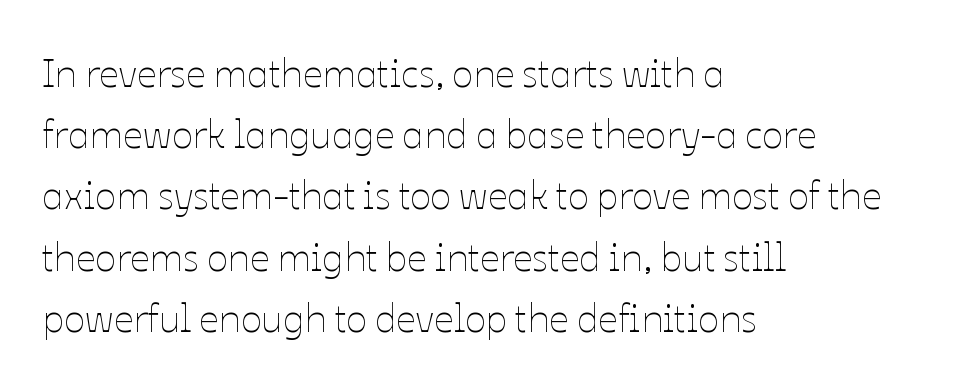
{"italic": "no", "bold": "no", "weight": "thin", "width": "normal", "stroke_contrast": "low", "x_height": "medium", "monospaced": "no", "underline": "no", "align": "left", "line_spacing": "normal", "line_spacing_ratio": 1.57, "letter_spacing": "normal", "letter_spacing_em": 0.0, "glyph_px": 39}
